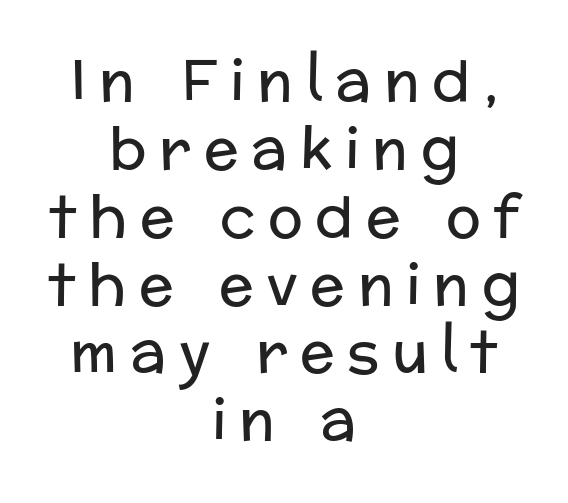
The image shows 58 px regular-weight sans-serif type, upright; set centered, line spacing 1.17x, unusually wide letter spacing (+0.22 em), not underlined; low stroke contrast and a medium x-height.
